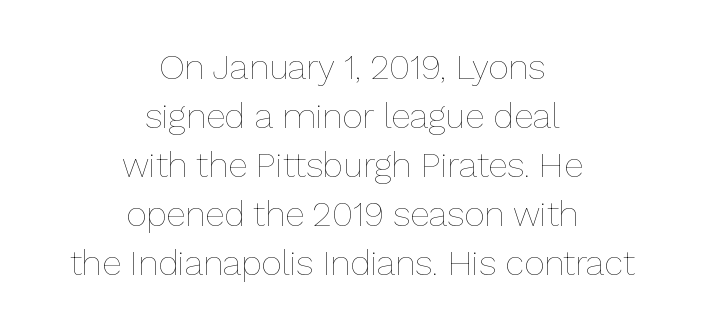
Q: Is the text bold? A: No.
Q: Is the text italic (slanted)? A: No, it is upright.
Q: Is the text underlined? A: No.
Q: How is the paragraph aligned? A: Centered.
Q: Is the spacing between letters normal or unusually wide? A: Normal.
Q: Is the spacing between lines tight, normal or loose? A: Normal.
Q: Width (condensed, normal, or wide)? A: Normal.
Q: Stroke contrast? A: Low.
Q: x-height? A: Medium.
Q: Monospaced? A: No.
